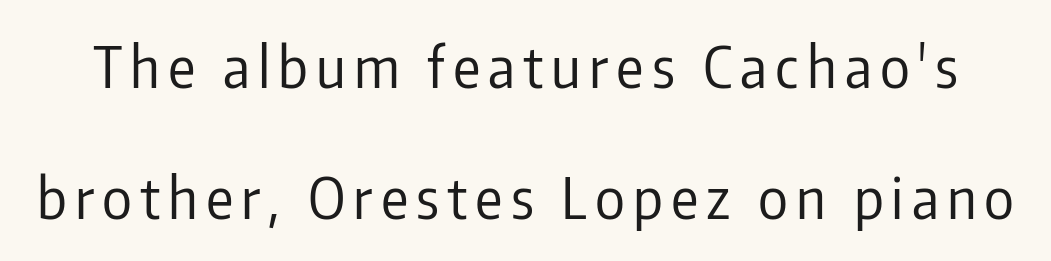
{"serif": "no", "italic": "no", "bold": "no", "weight": "regular", "width": "condensed", "stroke_contrast": "low", "x_height": "medium", "monospaced": "no", "underline": "no", "line_spacing": "loose", "line_spacing_ratio": 2.29, "glyph_px": 57}
